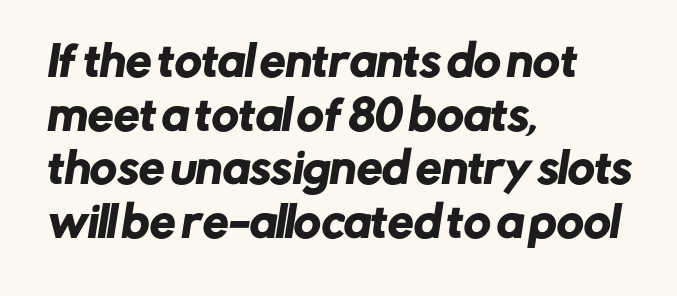
Think of a printed novel: that variable character pitch is what you see here. Short and long lines alike share a common starting point at left. The line texture is even and compact thanks to regular tracking. Examine the stroke ends and you'll find no serifs. What's the leading like? Ordinary, nothing unusual. The space directly below the letters is spotless.
